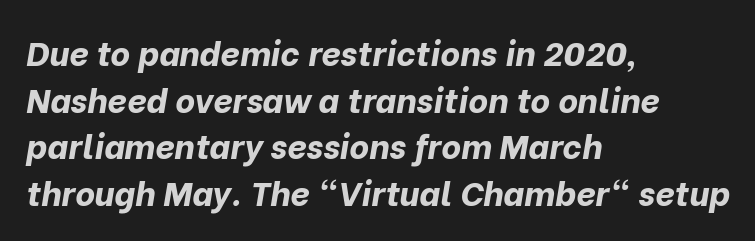
Underlining? Definitely not there. Leftover space on each line is placed entirely after the last word. The face used here is rendered with its standard letterfit. The leading is moderate, giving the passage an even texture.
